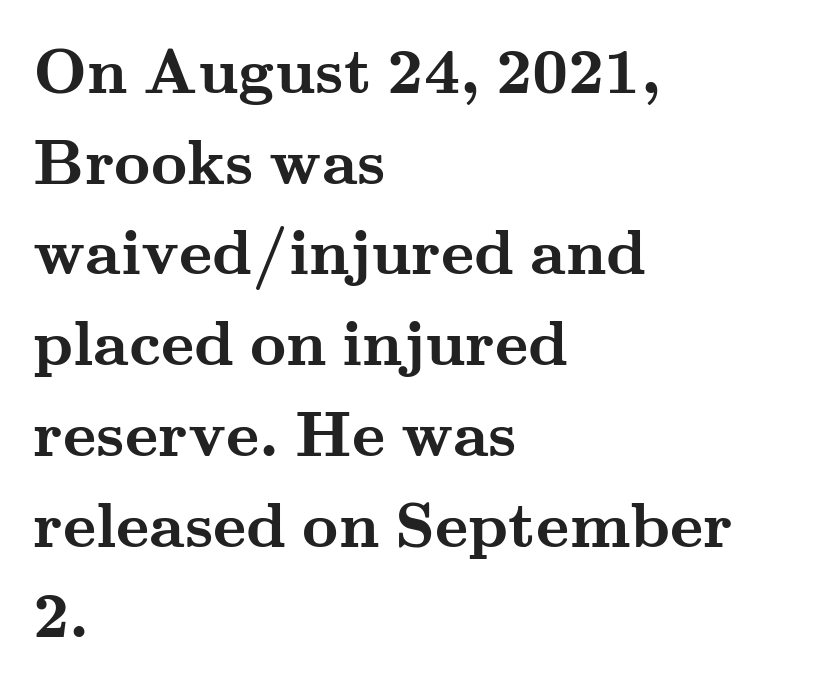
{"serif": "yes", "italic": "no", "bold": "yes", "weight": "semibold", "width": "wide", "stroke_contrast": "medium", "x_height": "small", "monospaced": "no", "underline": "no", "align": "left", "line_spacing": "normal", "line_spacing_ratio": 1.44, "letter_spacing": "normal", "letter_spacing_em": 0.0, "glyph_px": 63}
